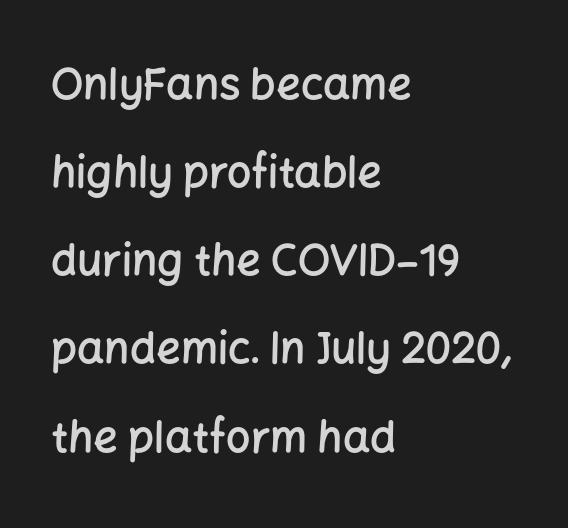
This rendering leaves character spacing at its baseline value. A typesetter would call this proportional, since set widths differ per character. Strokes here are thickened, but only to semibold level. The block of text is sparse from top to bottom, with ample space between rows. Words float on clear page, feet unadorned. The specimen reads as upright at a glance.
